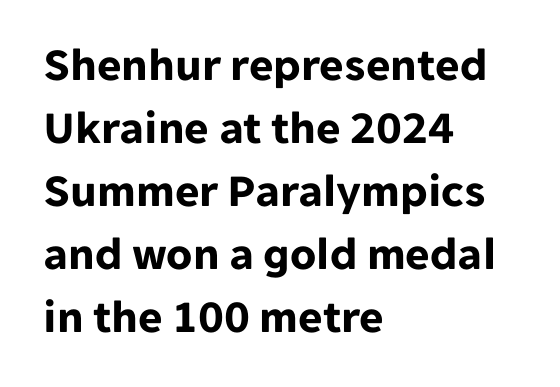
The axis of the letterforms is exactly vertical. Stroke thickness is high; the sample reads as a true bold. Serifs: no, the terminals of the letterforms are clean. Varying glyph widths throughout — classic text-font behaviour. The typesetter chose a ragged-right arrangement here. The letterforms sit shoulder to shoulder at normal distance.
